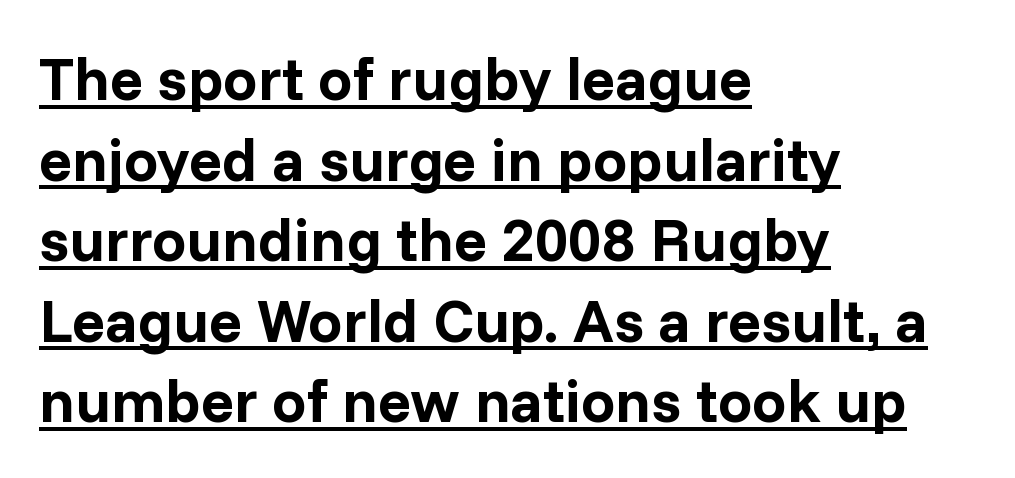
{"serif": "no", "italic": "no", "bold": "yes", "weight": "bold", "width": "normal", "stroke_contrast": "low", "x_height": "medium", "monospaced": "no", "underline": "yes", "align": "left", "line_spacing": "normal", "line_spacing_ratio": 1.32, "letter_spacing": "normal", "letter_spacing_em": 0.0, "glyph_px": 61}
